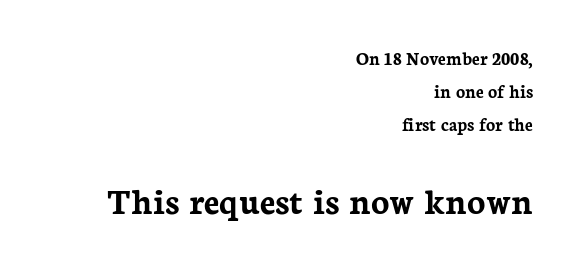
The image shows 38 px semibold serif type, upright; set right-aligned, line spacing 1.73x, normal letter spacing, not underlined; the second (bottom) block is 2.0x larger; low stroke contrast and a medium x-height.
